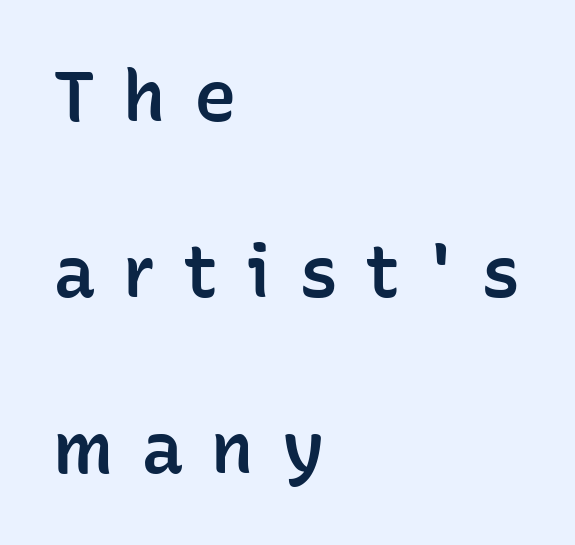
{"serif": "no", "italic": "no", "bold": "semi", "weight": "semibold", "width": "normal", "stroke_contrast": "low", "x_height": "medium", "monospaced": "no", "underline": "no", "align": "left", "line_spacing": "loose", "line_spacing_ratio": 2.48, "letter_spacing": "wide", "letter_spacing_em": 0.39, "glyph_px": 71}
